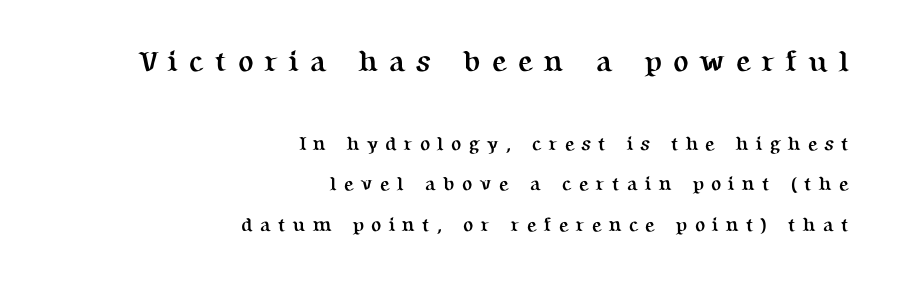
The image shows 29 px semibold serif type, upright; set right-aligned, loose line spacing (2.15x), unusually wide letter spacing (+0.37 em), not underlined; the first (top) block is 1.53x larger; medium stroke contrast and a medium x-height.
